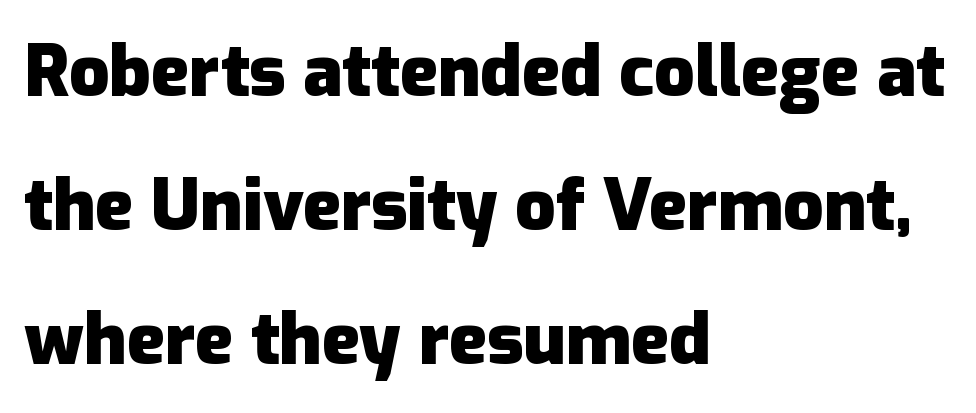
{"serif": "no", "italic": "no", "bold": "yes", "weight": "heavy", "width": "normal", "stroke_contrast": "low", "x_height": "medium", "monospaced": "no", "underline": "no", "align": "left", "line_spacing_ratio": 1.89, "letter_spacing": "normal", "letter_spacing_em": 0.0, "glyph_px": 71}
